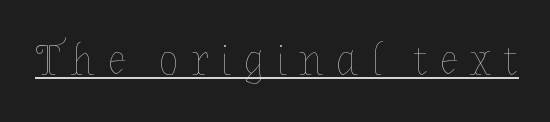
Q: Is the text bold? A: No.
Q: Is the text italic (slanted)? A: No, it is upright.
Q: Is the text underlined? A: Yes.
Q: Is the spacing between letters normal or unusually wide? A: Unusually wide.
Q: Width (condensed, normal, or wide)? A: Normal.
Q: Stroke contrast? A: Low.
Q: x-height? A: Medium.
Q: Monospaced? A: No.
